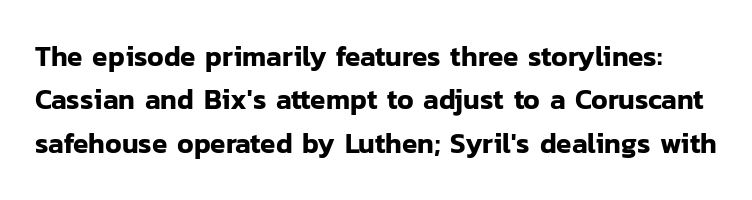
The image shows 28 px sans-serif type, upright; set normal line spacing (1.55x), normal letter spacing, not underlined; low stroke contrast and a medium x-height.
